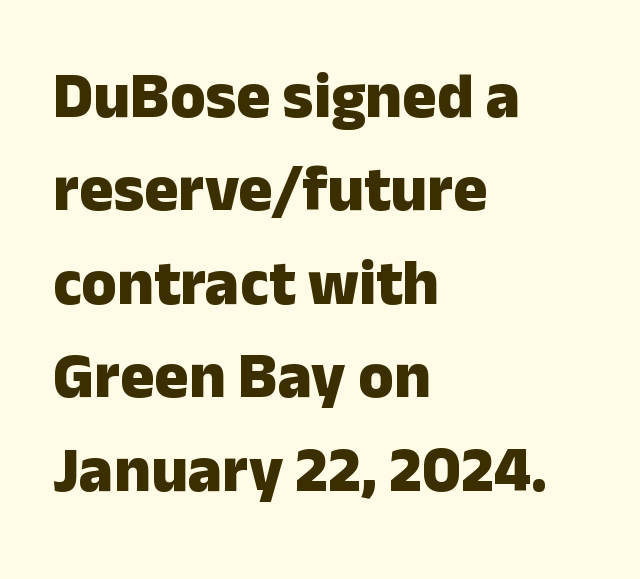
Do the letters lean? They stand straight. Any mark beneath the type? The region is blank. The passage shown is emphatically bold. Rows of type keep a routine distance in the vertical direction.
